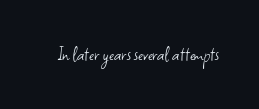
The image shows 21 px text type; set normal letter spacing, not underlined.
